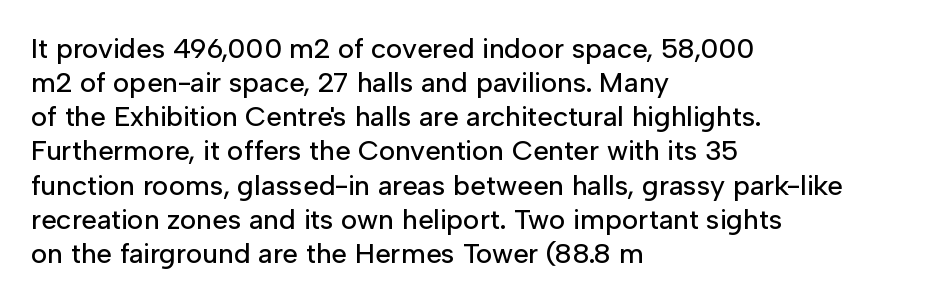
The image shows 28 px sans-serif type, upright; set left-aligned, line spacing 1.22x, normal letter spacing, not underlined; low stroke contrast and a medium x-height.
